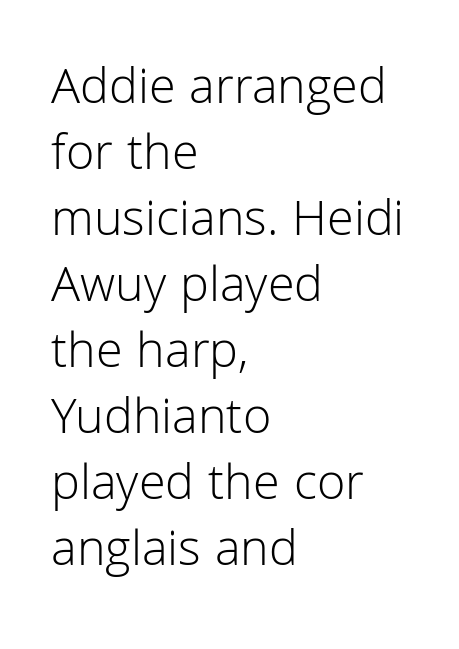
Q: Is the text bold? A: No.
Q: Is the text italic (slanted)? A: No, it is upright.
Q: Is the typeface a serif or a sans-serif typeface? A: Sans-serif.
Q: Is the text underlined? A: No.
Q: How is the paragraph aligned? A: Left-aligned.
Q: Is the spacing between letters normal or unusually wide? A: Normal.
Q: Is the spacing between lines tight, normal or loose? A: Normal.
Q: Width (condensed, normal, or wide)? A: Normal.
Q: Stroke contrast? A: Low.
Q: x-height? A: Medium.
Q: Monospaced? A: No.
